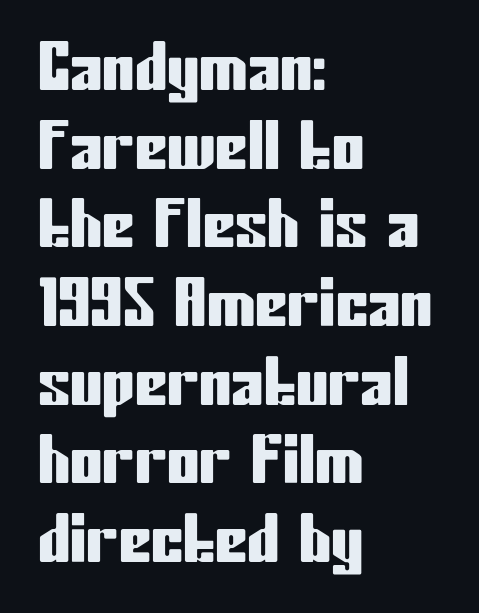
The rendering uses natural spacing where letterforms have individual widths. The designer went with a sans here, leaving each stem footless. This rendering uses left alignment, leaving the right contour irregular. Characters follow at the spacing the type designer built in. Posture: upright roman.
